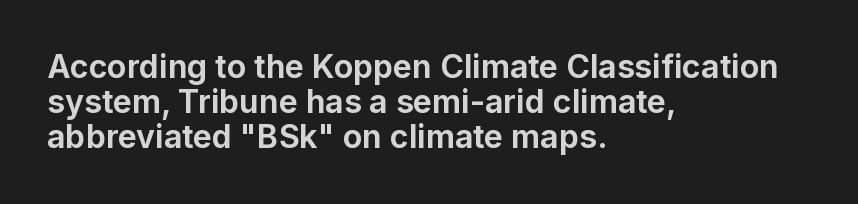
Q: Is the text bold? A: Yes.
Q: Is the text italic (slanted)? A: No, it is upright.
Q: Is the typeface a serif or a sans-serif typeface? A: Sans-serif.
Q: Is the text underlined? A: No.
Q: How is the paragraph aligned? A: Left-aligned.
Q: Is the spacing between letters normal or unusually wide? A: Normal.
Q: Is the spacing between lines tight, normal or loose? A: Tight.
Q: Width (condensed, normal, or wide)? A: Normal.
Q: Stroke contrast? A: Low.
Q: x-height? A: Medium.
Q: Monospaced? A: No.
